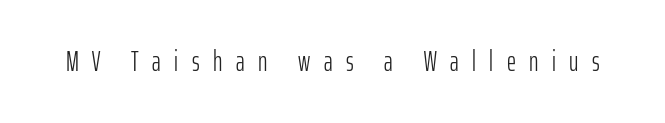
Ordinary non-slanted type is in use. Typographically, this falls in the sans-serif category. The glyphs are unaccompanied by any horizontal stroke below them. Varying glyph widths throughout — classic text-font behaviour. Letters have the restrained weight of plain body copy at most. The letterforms stand isolated, each surrounded by extra space.
